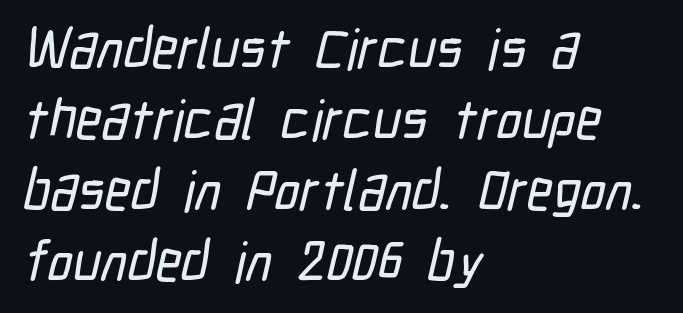
Here the glyphs are tracked normally, forming tight word shapes. Layout note: lines flush left. These lines are composed in type without serifs. Each letter keeps its own natural width here, so spacing adapts to shape. Compared with typical paragraphs, the rows here are spaced about the same.
